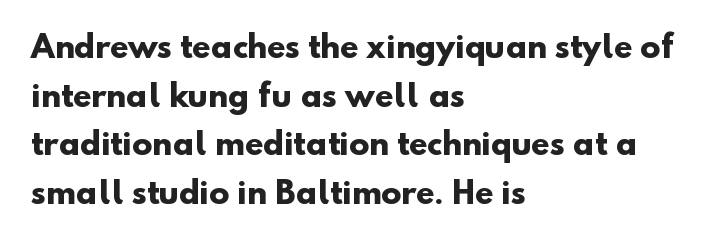
{"serif": "no", "bold": "yes", "weight": "heavy", "width": "normal", "stroke_contrast": "low", "x_height": "small", "monospaced": "no", "underline": "no", "align": "left", "line_spacing": "normal", "line_spacing_ratio": 1.62, "letter_spacing": "normal", "letter_spacing_em": 0.0, "glyph_px": 30}
